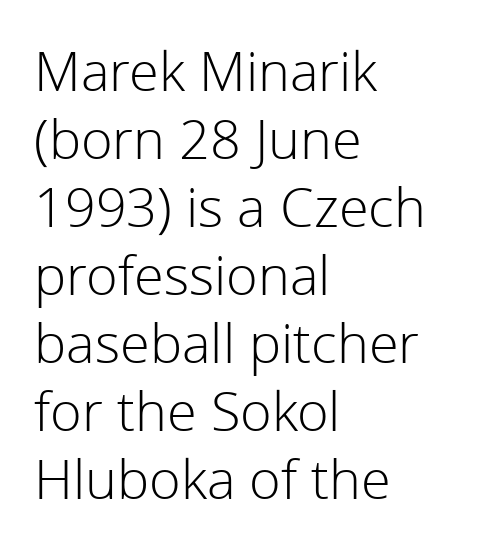
The image shows 54 px light sans-serif type, upright; set left-aligned, normal line spacing (1.26x), normal letter spacing, not underlined; low stroke contrast and a medium x-height.
